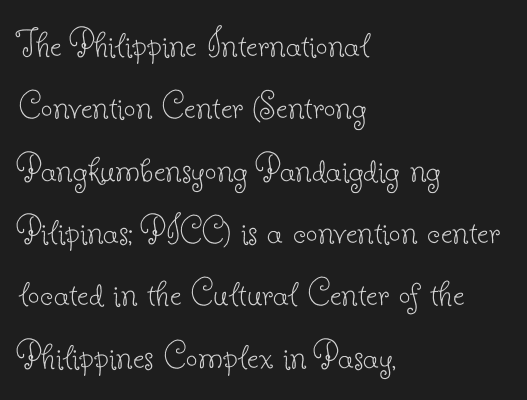
Tracking here is standard; glyphs follow each other at the usual distance. This sample is left-justified, so line endings fall wherever the words run out. Students, observe: this is what conventionally led text looks like. The face used here is seriffed, in the tradition of book romans.
